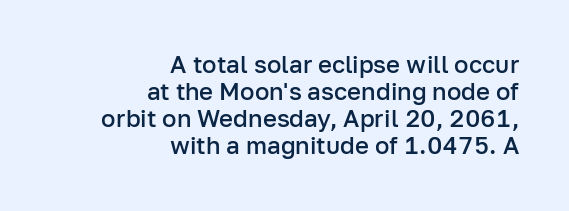
The typesetter chose a ragged-left arrangement here. Notice how descenders almost collide with the ascenders below — that's tight leading. The area under the type is left untouched. The face used here is a semibold: visibly heavier than regular, lighter than bold. Tracking here is standard; glyphs follow each other at the usual distance. Ascenders rise straight up at ninety degrees.
